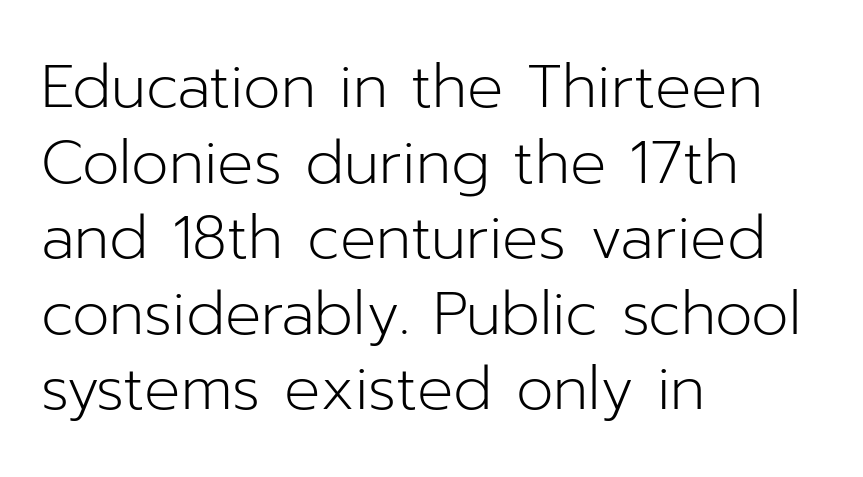
{"serif": "no", "italic": "no", "bold": "no", "weight": "light", "width": "normal", "stroke_contrast": "low", "x_height": "medium", "monospaced": "no", "underline": "no", "align": "left", "line_spacing": "normal", "line_spacing_ratio": 1.26, "letter_spacing": "normal", "letter_spacing_em": 0.0, "glyph_px": 60}
